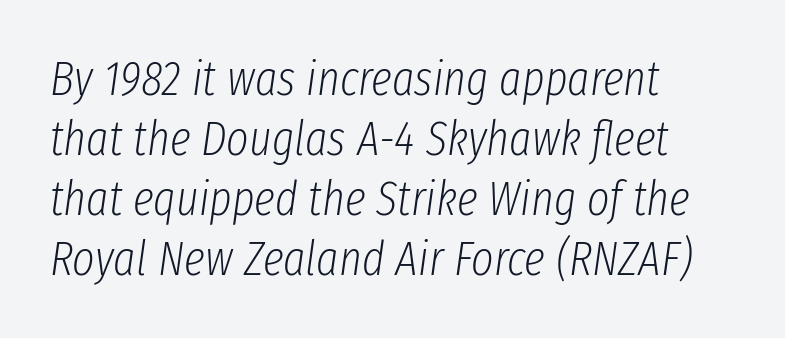
Q: Is the text bold? A: No.
Q: Is the text italic (slanted)? A: Yes, it leans right by about 8 degrees.
Q: Is the text underlined? A: No.
Q: How is the paragraph aligned? A: Left-aligned.
Q: Is the spacing between letters normal or unusually wide? A: Normal.
Q: Is the spacing between lines tight, normal or loose? A: Normal.
Q: Width (condensed, normal, or wide)? A: Condensed.
Q: Stroke contrast? A: Low.
Q: x-height? A: Medium.
Q: Monospaced? A: No.
